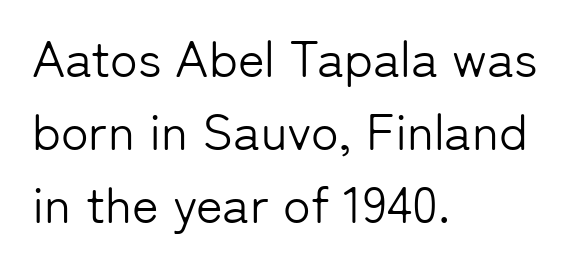
The image shows 51 px light sans-serif type, upright; set left-aligned, normal line spacing (1.43x), normal letter spacing, not underlined; low stroke contrast and a medium x-height.
